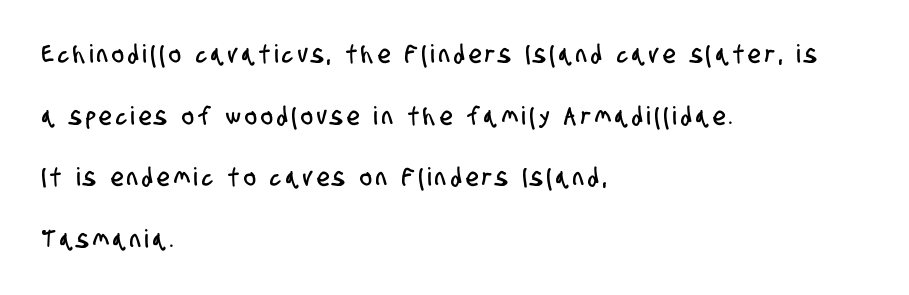
The passage shown stacks its lines with a broad gap. Teacher's note: observe the even left margin — that is flush-left alignment. The specimen omits any rule beneath the text block's lines.
